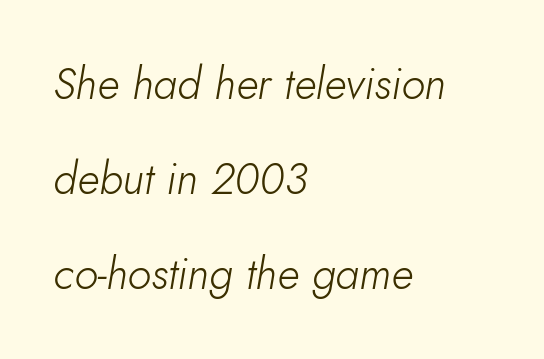
Q: Is the text bold? A: No.
Q: Is the text italic (slanted)? A: Yes, it leans right by about 10 degrees.
Q: Is the text underlined? A: No.
Q: How is the paragraph aligned? A: Left-aligned.
Q: Is the spacing between letters normal or unusually wide? A: Normal.
Q: Is the spacing between lines tight, normal or loose? A: Loose.
Q: Width (condensed, normal, or wide)? A: Normal.
Q: Stroke contrast? A: Low.
Q: x-height? A: Small.
Q: Monospaced? A: No.
